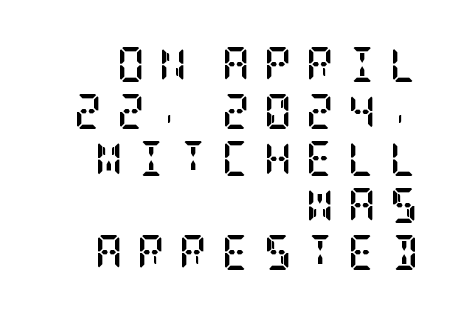
{"serif": "yes", "italic": "no", "bold": "yes", "weight": "semibold", "width": "condensed", "stroke_contrast": "low", "x_height": "large", "underline": "no", "align": "right", "line_spacing": "normal", "line_spacing_ratio": 1.34, "letter_spacing": "wide", "letter_spacing_em": 0.39, "glyph_px": 35}
